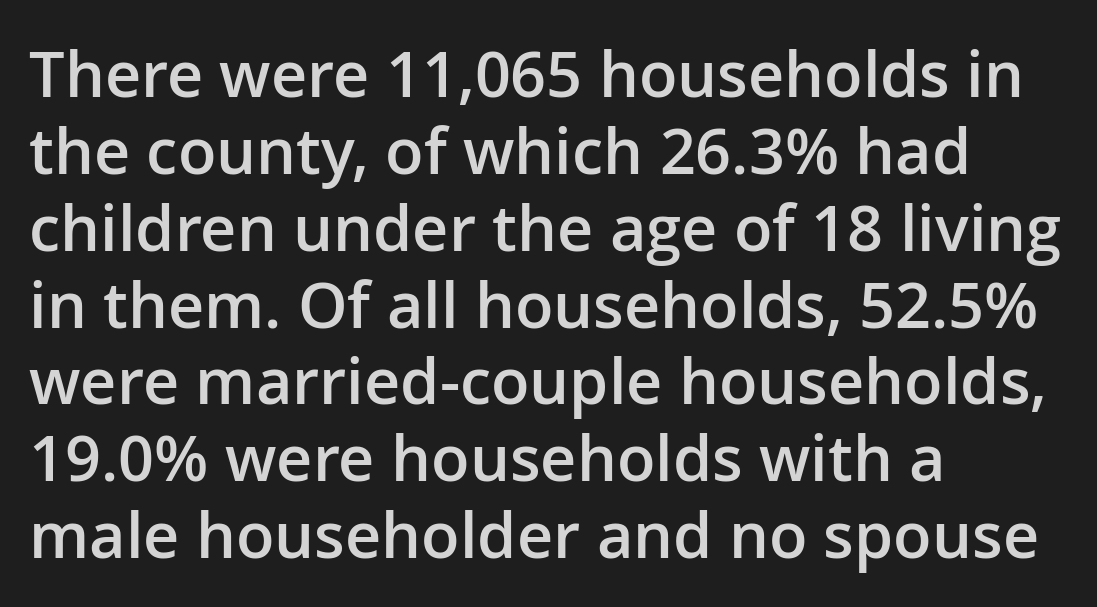
The specimen omits any rule beneath the text block's lines. The text block is weighted toward the left margin, trailing off unevenly rightward. Each letter keeps its own natural width here, so spacing adapts to shape. No feet cap the strokes, marking this as sans-serif type.
